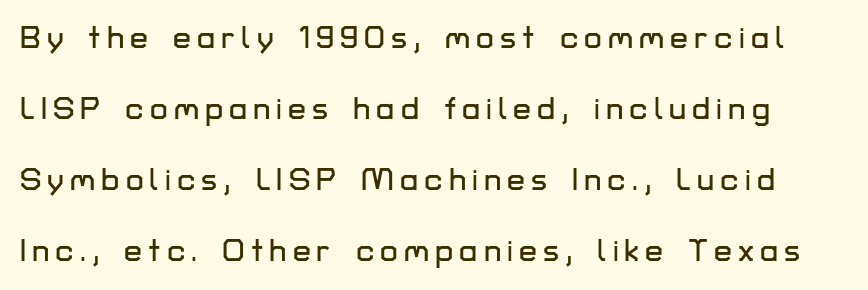
Q: Is the text italic (slanted)? A: No, it is upright.
Q: Is the typeface a serif or a sans-serif typeface? A: Sans-serif.
Q: Is the text underlined? A: No.
Q: Is the spacing between lines tight, normal or loose? A: Loose.
Q: Width (condensed, normal, or wide)? A: Normal.
Q: Stroke contrast? A: Low.
Q: x-height? A: Medium.
Q: Monospaced? A: No.
